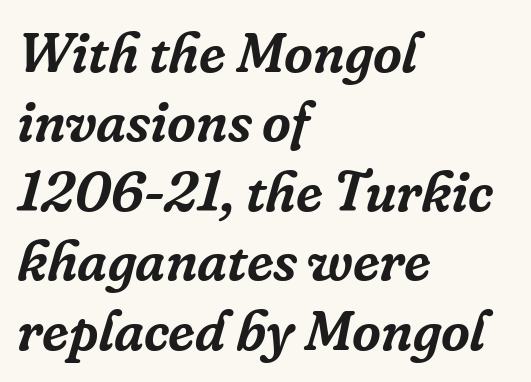
Q: Is the text italic (slanted)? A: Yes, it leans right by about 16 degrees.
Q: Is the typeface a serif or a sans-serif typeface? A: Serif.
Q: Is the text underlined? A: No.
Q: How is the paragraph aligned? A: Left-aligned.
Q: Is the spacing between letters normal or unusually wide? A: Normal.
Q: Width (condensed, normal, or wide)? A: Normal.
Q: Stroke contrast? A: Low.
Q: x-height? A: Medium.
Q: Monospaced? A: No.
